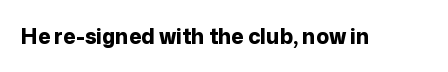
Q: Is the text bold? A: Yes.
Q: Is the text italic (slanted)? A: No, it is upright.
Q: Is the text underlined? A: No.
Q: Is the spacing between letters normal or unusually wide? A: Normal.
